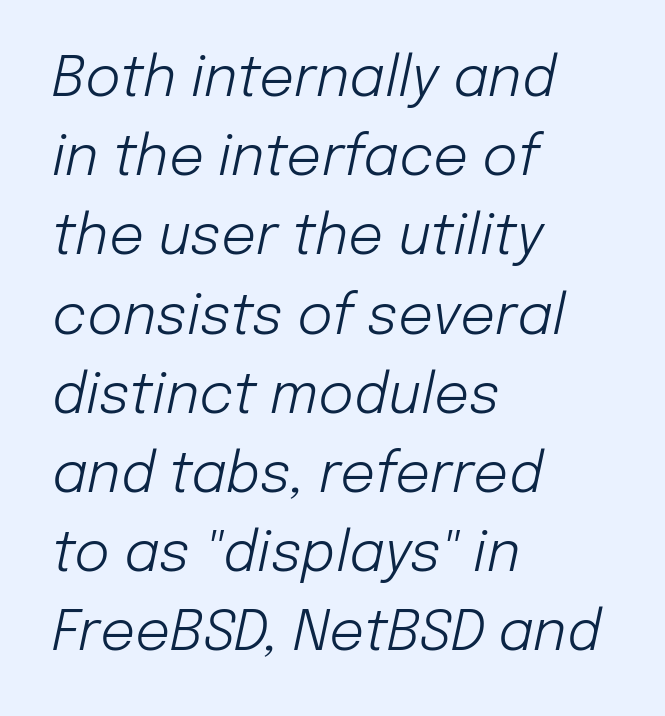
Q: Is the text bold? A: No.
Q: Is the text italic (slanted)? A: Yes, it leans right by about 12 degrees.
Q: Is the text underlined? A: No.
Q: How is the paragraph aligned? A: Left-aligned.
Q: Is the spacing between letters normal or unusually wide? A: Normal.
Q: Is the spacing between lines tight, normal or loose? A: Normal.
Q: Width (condensed, normal, or wide)? A: Normal.
Q: Stroke contrast? A: Low.
Q: x-height? A: Medium.
Q: Monospaced? A: No.
